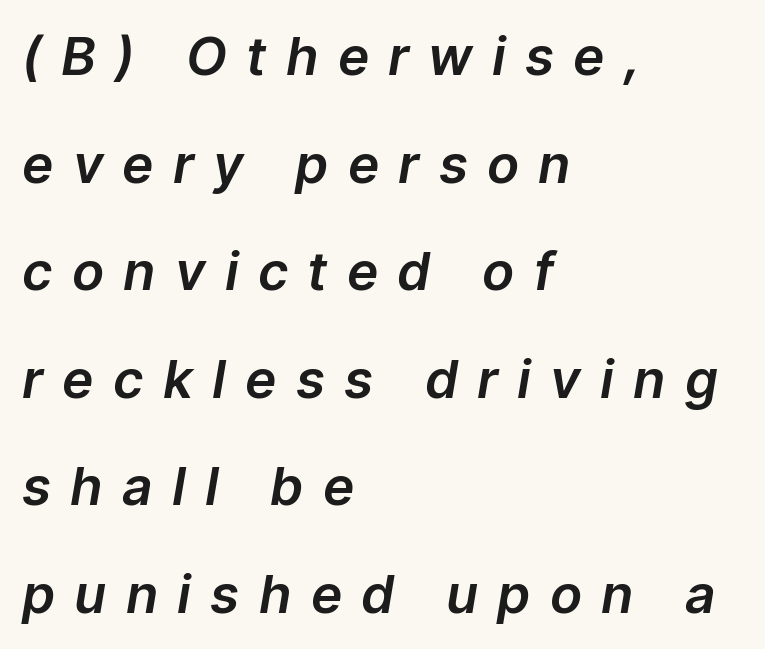
Varying glyph widths throughout — classic text-font behaviour. Loose tracking; the words dissolve into strings of separated letters. There's an unmistakable incline to the writing here. The string is rendered with underlining switched off.
